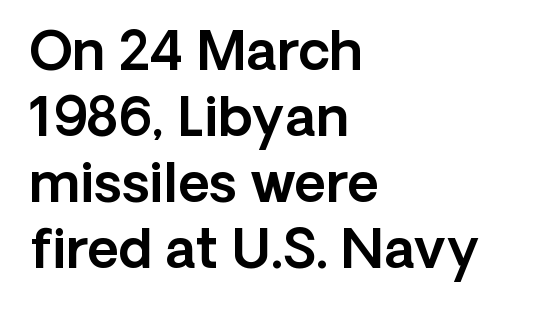
The typesetter chose a ragged-right arrangement here. A typesetter would label this face a sans. Is this a fixed-width face? No — the glyphs have proportional, varying widths. Honestly, there is no underline to notice here at all. Spacing between characters is what you'd get straight out of the box. The lettering holds an erect, upright posture throughout.
